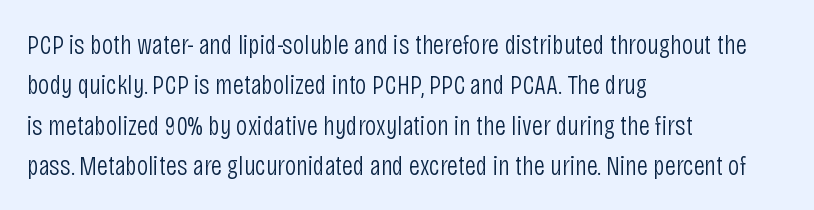
The image shows 28 px light, condensed sans-serif type, upright; set left-aligned, normal line spacing (1.44x), normal letter spacing, not underlined; low stroke contrast and a large x-height.
